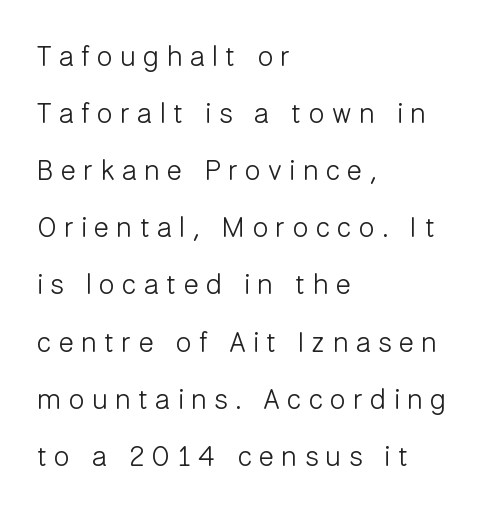
Q: Is the text bold? A: No.
Q: Is the text italic (slanted)? A: No, it is upright.
Q: Is the typeface a serif or a sans-serif typeface? A: Sans-serif.
Q: Is the text underlined? A: No.
Q: How is the paragraph aligned? A: Left-aligned.
Q: Is the spacing between letters normal or unusually wide? A: Unusually wide.
Q: Is the spacing between lines tight, normal or loose? A: Loose.
Q: Width (condensed, normal, or wide)? A: Normal.
Q: Stroke contrast? A: Low.
Q: x-height? A: Medium.
Q: Monospaced? A: No.
